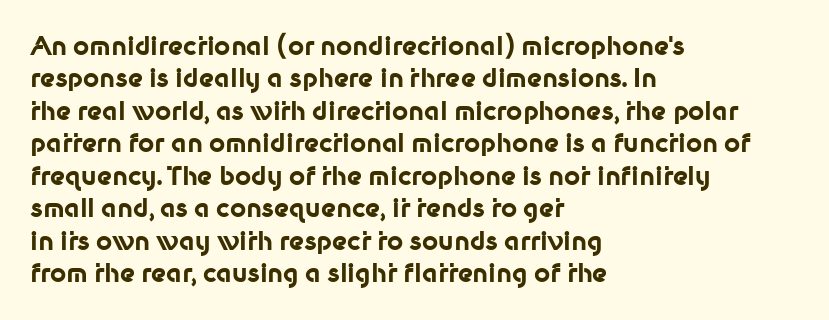
The image shows 25 px bold type, upright; set left-aligned, normal line spacing (1.3x), normal letter spacing, not underlined.
